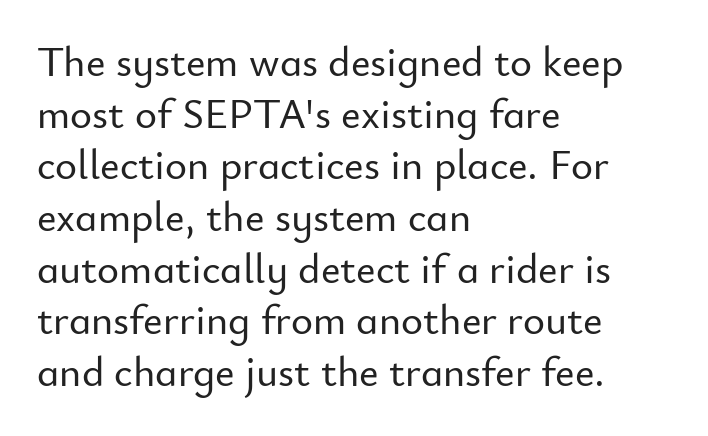
Q: Is the text italic (slanted)? A: No, it is upright.
Q: Is the typeface a serif or a sans-serif typeface? A: Sans-serif.
Q: Is the text underlined? A: No.
Q: How is the paragraph aligned? A: Left-aligned.
Q: Is the spacing between letters normal or unusually wide? A: Normal.
Q: Width (condensed, normal, or wide)? A: Normal.
Q: Stroke contrast? A: Low.
Q: x-height? A: Small.
Q: Monospaced? A: No.
